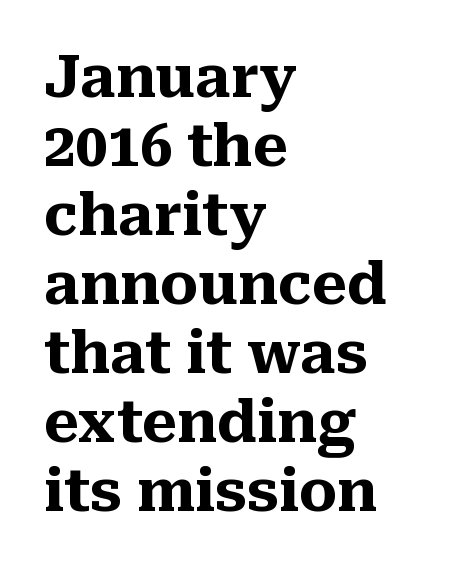
Q: Is the text bold? A: Yes.
Q: Is the text italic (slanted)? A: No, it is upright.
Q: Is the typeface a serif or a sans-serif typeface? A: Serif.
Q: Is the text underlined? A: No.
Q: How is the paragraph aligned? A: Left-aligned.
Q: Is the spacing between letters normal or unusually wide? A: Normal.
Q: Width (condensed, normal, or wide)? A: Normal.
Q: Stroke contrast? A: Medium.
Q: x-height? A: Medium.
Q: Monospaced? A: No.
